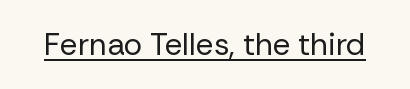
The image shows 31 px regular-weight sans-serif type, upright; set normal letter spacing, underlined; low stroke contrast and a medium x-height.
